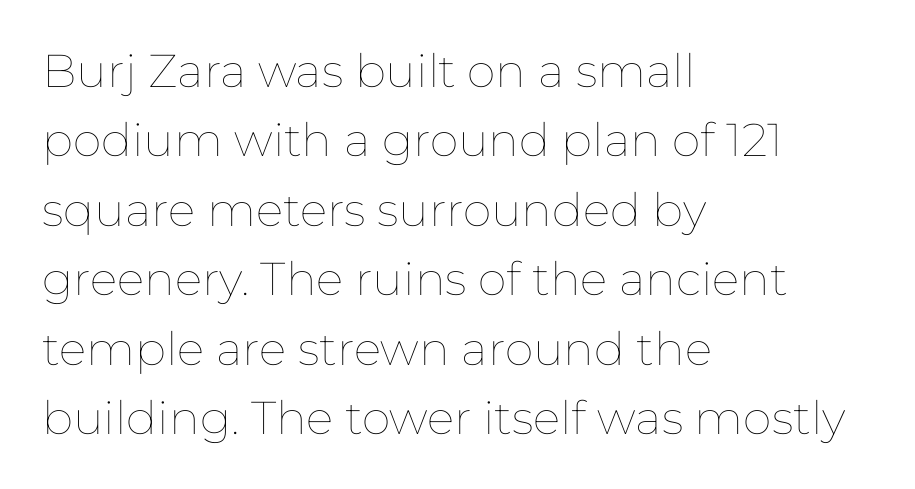
The image shows 46 px thin type, upright; set left-aligned, normal line spacing (1.51x), normal letter spacing, not underlined; low stroke contrast and a medium x-height.
